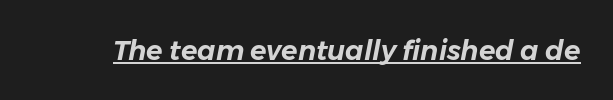
Underline: present. Tracking here is standard; glyphs follow each other at the usual distance. This sample uses an oblique cut, with every glyph tilted off the vertical.
